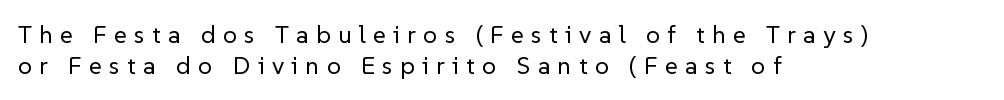
{"italic": "no", "bold": "no", "underline": "no", "align": "left", "line_spacing": "normal", "line_spacing_ratio": 1.26, "letter_spacing": "wide", "letter_spacing_em": 0.29, "glyph_px": 25}
